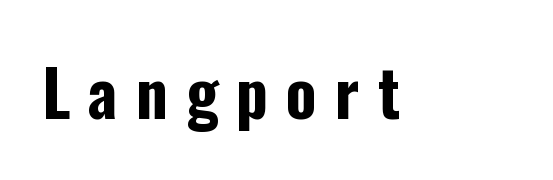
Q: Is the text bold? A: Yes.
Q: Is the text italic (slanted)? A: No, it is upright.
Q: Is the typeface a serif or a sans-serif typeface? A: Sans-serif.
Q: Is the text underlined? A: No.
Q: Is the spacing between letters normal or unusually wide? A: Unusually wide.
Q: Width (condensed, normal, or wide)? A: Condensed.
Q: Stroke contrast? A: Low.
Q: x-height? A: Medium.
Q: Monospaced? A: No.
